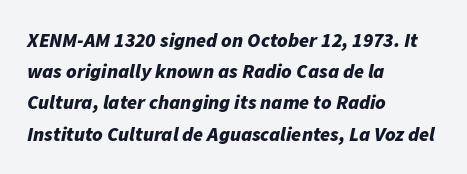
This is heavy type, rendered in bold. The glyphs look as if they've been sheared to an angle. In CSS terms this would be text-align: left. Plain, unruled lines of type. The line texture is even and compact thanks to regular tracking.
